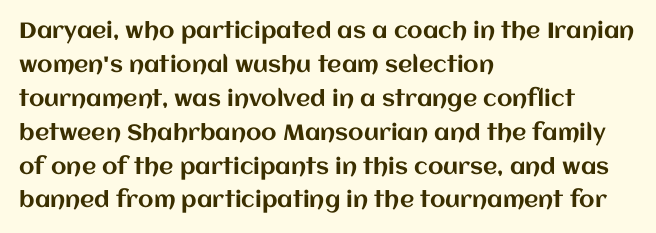
{"italic": "no", "underline": "no", "align": "left", "line_spacing": "normal", "line_spacing_ratio": 1.54, "letter_spacing": "normal", "letter_spacing_em": 0.0, "glyph_px": 22}
